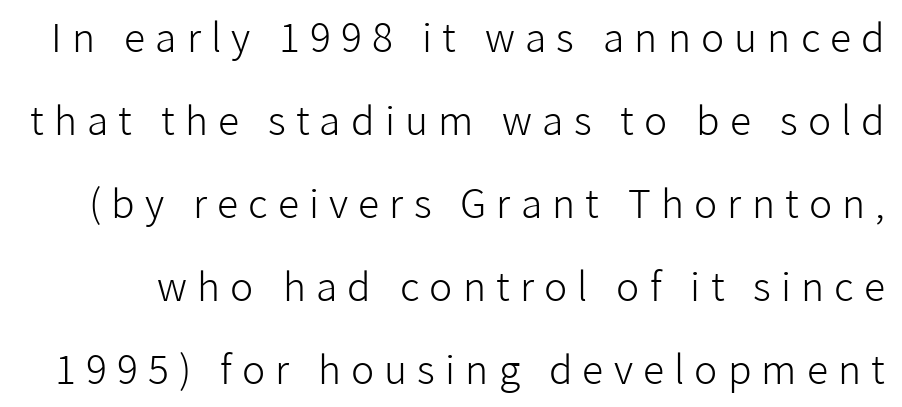
{"serif": "no", "italic": "no", "bold": "no", "weight": "light", "width": "normal", "stroke_contrast": "low", "x_height": "medium", "monospaced": "no", "underline": "no", "line_spacing": "loose", "line_spacing_ratio": 2.13, "letter_spacing": "wide", "letter_spacing_em": 0.26, "glyph_px": 39}
